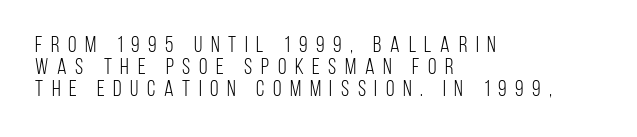
Q: Is the text bold? A: No.
Q: Is the text italic (slanted)? A: No, it is upright.
Q: Is the text underlined? A: No.
Q: How is the paragraph aligned? A: Left-aligned.
Q: Is the spacing between letters normal or unusually wide? A: Unusually wide.
Q: Is the spacing between lines tight, normal or loose? A: Tight.
